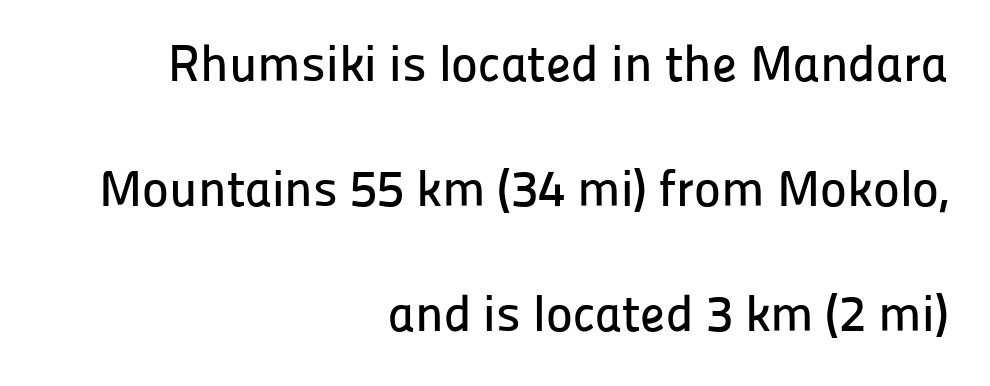
Q: Is the text italic (slanted)? A: No, it is upright.
Q: Is the typeface a serif or a sans-serif typeface? A: Sans-serif.
Q: Is the text underlined? A: No.
Q: How is the paragraph aligned? A: Right-aligned.
Q: Is the spacing between letters normal or unusually wide? A: Normal.
Q: Is the spacing between lines tight, normal or loose? A: Loose.
Q: Width (condensed, normal, or wide)? A: Normal.
Q: Stroke contrast? A: Low.
Q: x-height? A: Medium.
Q: Monospaced? A: No.
